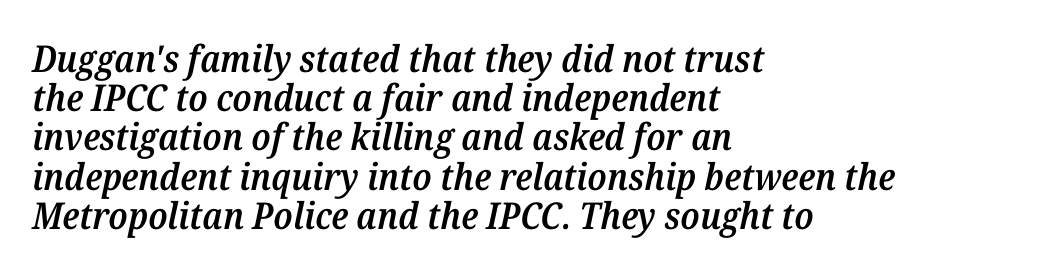
Look at the stroke-to-counter ratio: somewhat heavy, a semibold. All the whitespace from short lines collects on the right. Notice how descenders almost collide with the ascenders below — that's tight leading. Glance below the letters and you will spot only blank space. These lines are rendered in a variable-pitch font.
